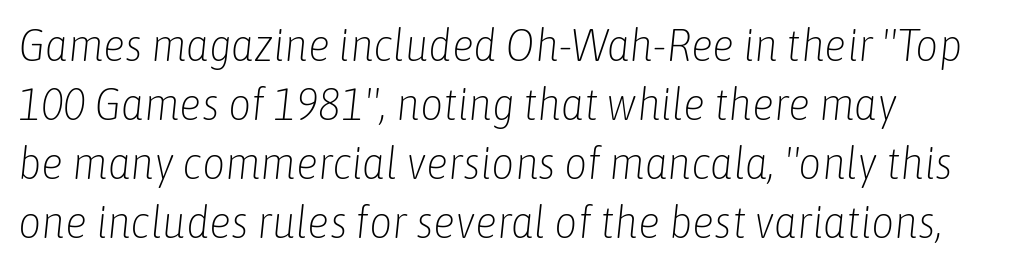
The image shows 45 px light, condensed type, italic (leaning right); set left-aligned, normal line spacing (1.31x), normal letter spacing, not underlined; low stroke contrast and a medium x-height.
